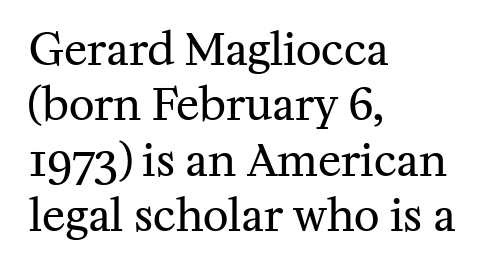
The strokes are not fattened; the text isn't bold. A bare baseline throughout the passage. This sample uses a serif face. Caption: multi-line text, flush left, ragged right. You could call the tracking neutral — neither tight nor loose.
